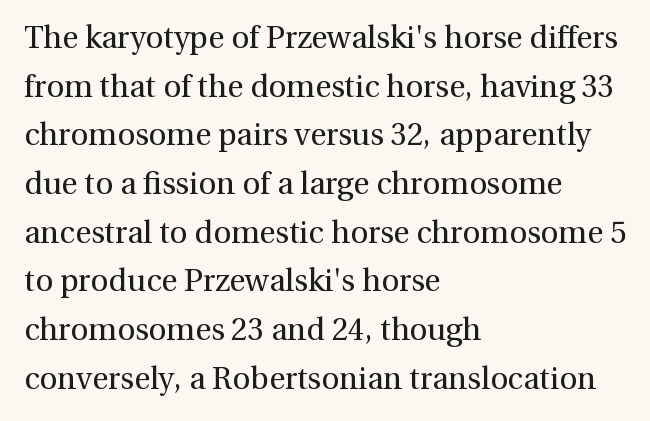
The image shows 31 px regular-weight serif type, upright; set left-aligned, normal line spacing (1.57x), normal letter spacing, not underlined; a medium x-height.
